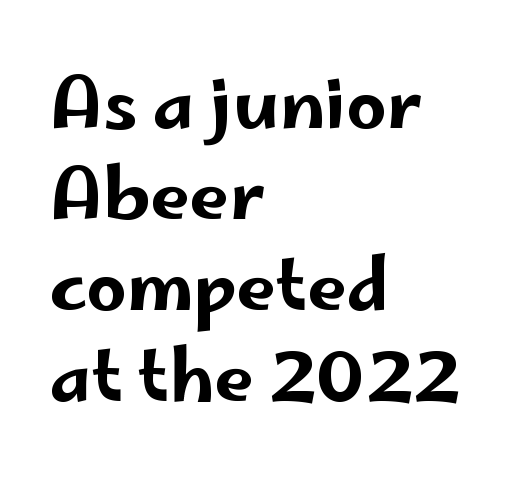
The image shows 71 px wide sans-serif type, upright; set left-aligned, normal line spacing (1.28x), normal letter spacing, not underlined; low stroke contrast and a small x-height.
